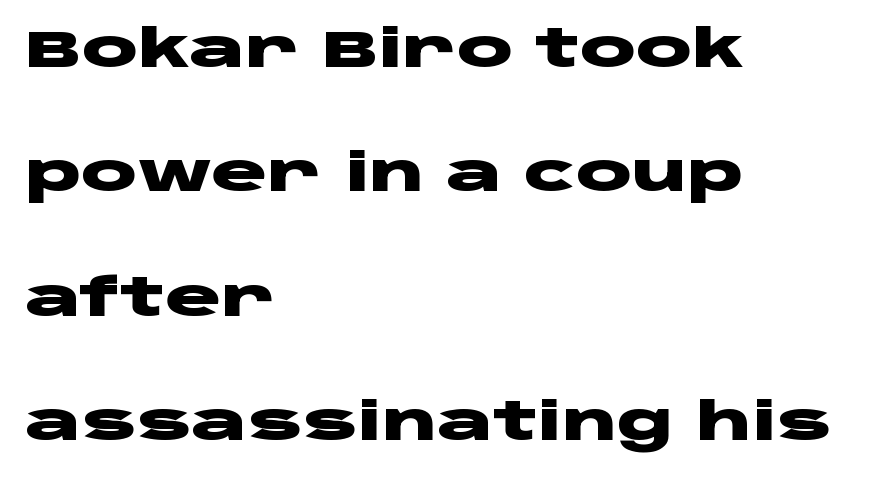
The image shows 52 px heavy, wide sans-serif type, upright; set left-aligned, loose line spacing (2.39x), normal letter spacing, not underlined; low stroke contrast and a large x-height.
